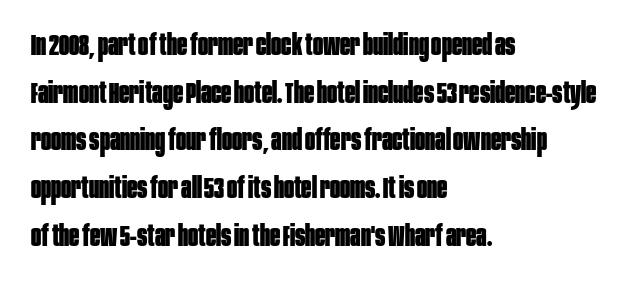
The image shows 30 px bold, condensed sans-serif type, upright; set left-aligned, normal line spacing (1.59x), normal letter spacing, not underlined; low stroke contrast and a large x-height.
